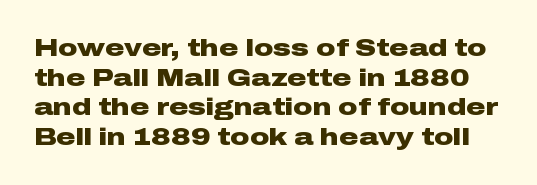
Q: Is the text bold? A: Yes.
Q: Is the text italic (slanted)? A: No, it is upright.
Q: Is the text underlined? A: No.
Q: Is the spacing between letters normal or unusually wide? A: Normal.
